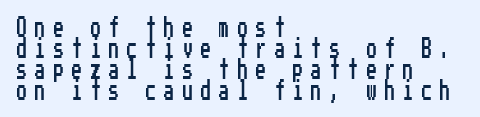
If you measured baseline to baseline, you'd find a short distance. Does the lettering tilt? It doesn't — this is upright. You could only call the tracking loose — the letters float apart. Unmarked baselines from the first word to the last. These lines are set flush left with a ragged right edge.
